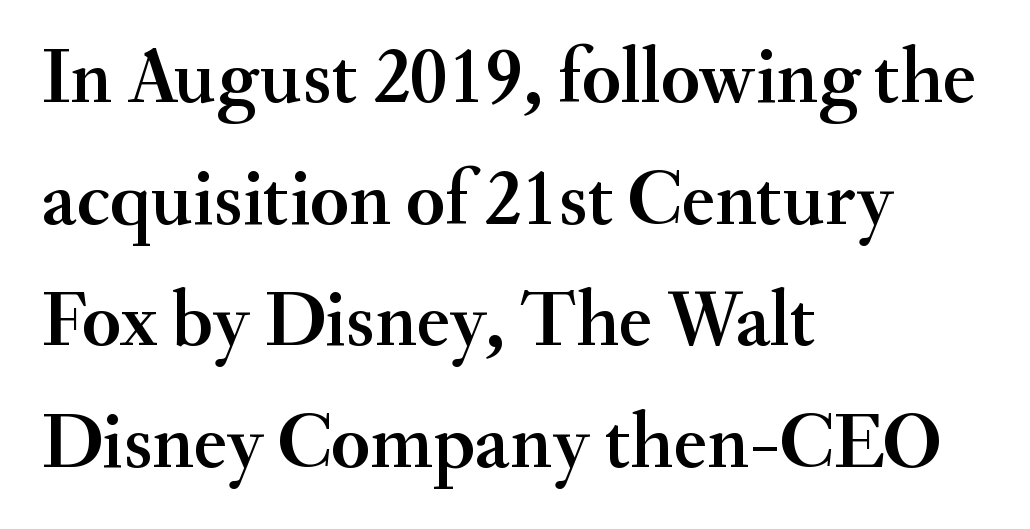
Q: Is the text italic (slanted)? A: No, it is upright.
Q: Is the typeface a serif or a sans-serif typeface? A: Serif.
Q: Is the text underlined? A: No.
Q: How is the paragraph aligned? A: Left-aligned.
Q: Is the spacing between letters normal or unusually wide? A: Normal.
Q: Is the spacing between lines tight, normal or loose? A: Normal.
Q: Width (condensed, normal, or wide)? A: Normal.
Q: Stroke contrast? A: Medium.
Q: x-height? A: Small.
Q: Monospaced? A: No.
